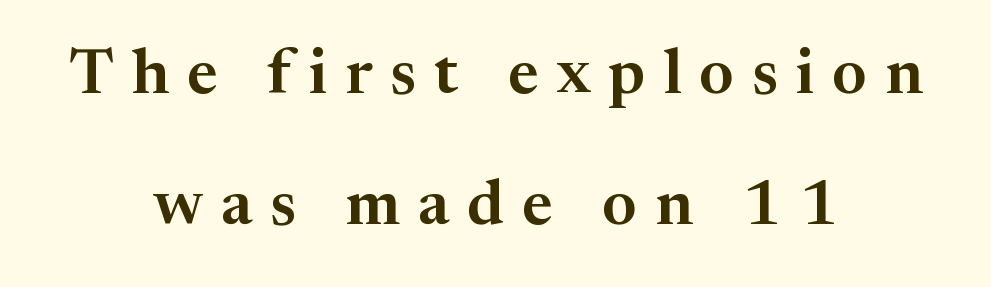
Q: Is the text italic (slanted)? A: No, it is upright.
Q: Is the typeface a serif or a sans-serif typeface? A: Serif.
Q: Is the text underlined? A: No.
Q: How is the paragraph aligned? A: Centered.
Q: Is the spacing between letters normal or unusually wide? A: Unusually wide.
Q: Is the spacing between lines tight, normal or loose? A: Loose.
Q: Width (condensed, normal, or wide)? A: Normal.
Q: Stroke contrast? A: Medium.
Q: x-height? A: Medium.
Q: Monospaced? A: No.
